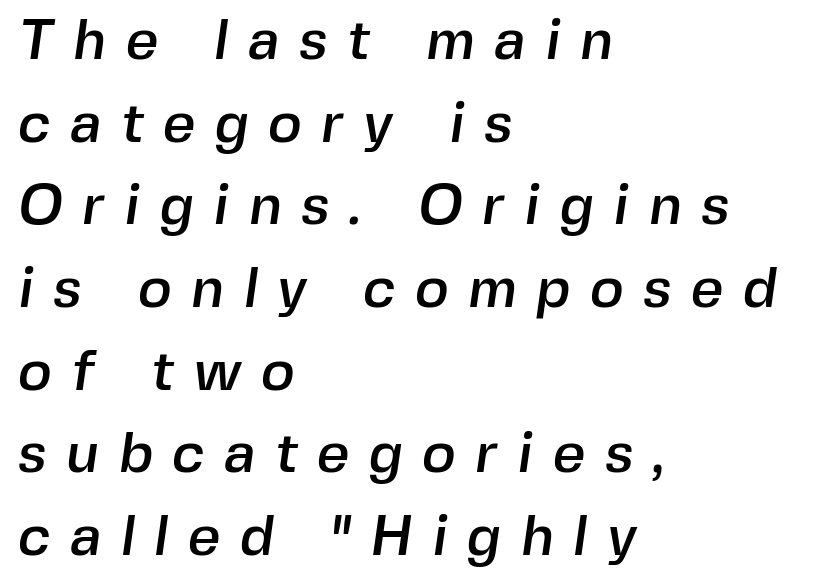
{"serif": "no", "width": "normal", "x_height": "medium", "monospaced": "no", "underline": "no", "align": "left", "line_spacing": "normal", "line_spacing_ratio": 1.45, "letter_spacing": "wide", "letter_spacing_em": 0.34, "glyph_px": 57}
